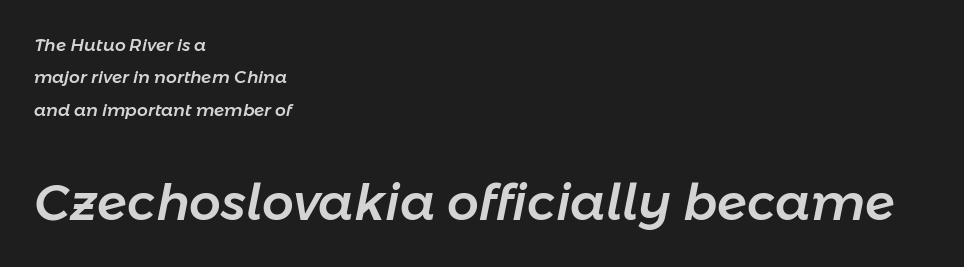
{"italic": "yes", "lean": "right", "slant_degrees": 11, "width": "normal", "stroke_contrast": "low", "x_height": "medium", "monospaced": "no", "underline": "no", "align": "left", "line_spacing": "loose", "line_spacing_ratio": 1.9, "letter_spacing": "normal", "letter_spacing_em": 0.0, "larger_block": "second", "size_ratio": 2.94, "glyph_px": 50}
